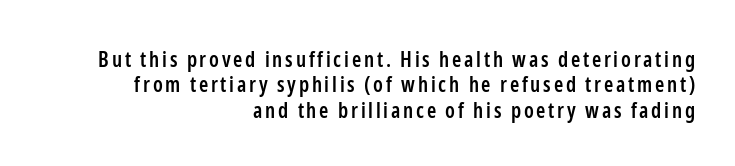
{"italic": "no", "bold": "semi", "underline": "no", "align": "right", "line_spacing_ratio": 1.21, "glyph_px": 21}
